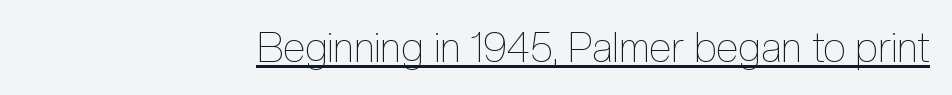
The image shows 41 px thin, condensed type, upright; set right-aligned, normal letter spacing, underlined; a medium x-height.
